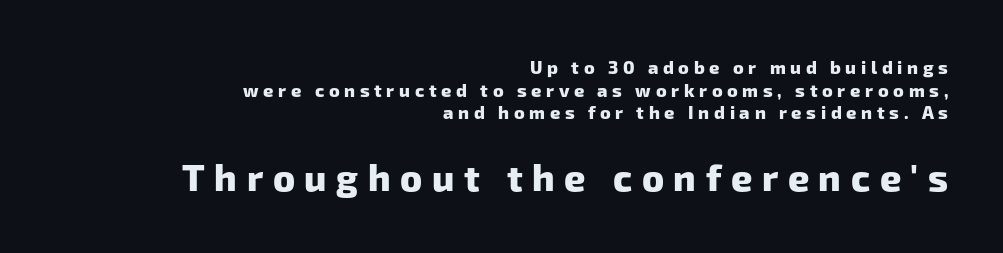
Do the characters align in a grid? No, the font is proportional. Chunky letters — that's bold for sure. Is there much room between lines? A standard amount, neither cramped nor airy. Nope, no serifs anywhere on these letters. Reading down the block, your eye finds every line finishing at a fixed right position.
